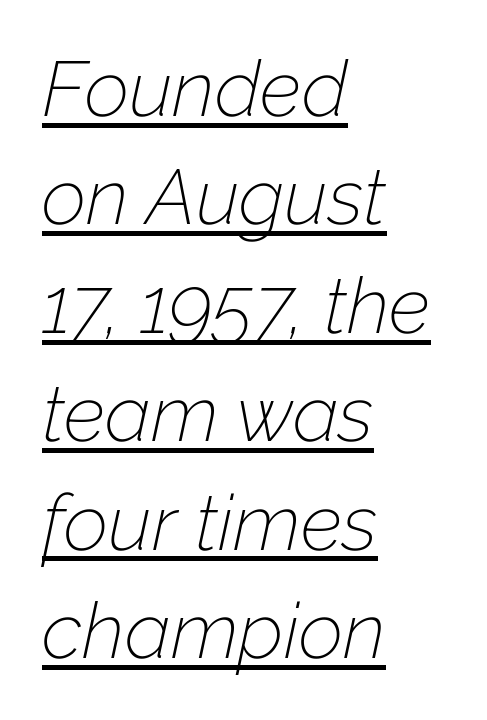
Summary of vertical rhythm: regular, with standard interline spacing. Think of a printed novel: that variable character pitch is what you see here. The strokes are not fattened; the text isn't bold. Honestly, the letter spacing is just normal — you wouldn't notice it. The lines in this sample share a left origin and differ only in where they stop.
